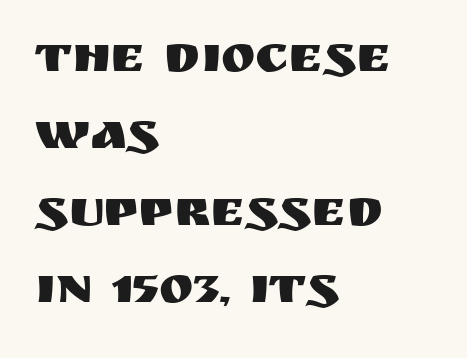
{"serif": "no", "italic": "no", "width": "normal", "stroke_contrast": "medium", "x_height": "large", "monospaced": "no", "underline": "no", "align": "left", "line_spacing": "normal", "line_spacing_ratio": 1.48, "letter_spacing": "normal", "letter_spacing_em": 0.0, "glyph_px": 52}
